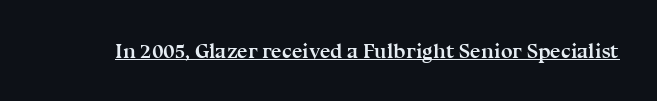
Q: Is the text bold? A: Yes.
Q: Is the text italic (slanted)? A: No, it is upright.
Q: Is the text underlined? A: Yes.
Q: Is the spacing between letters normal or unusually wide? A: Normal.
